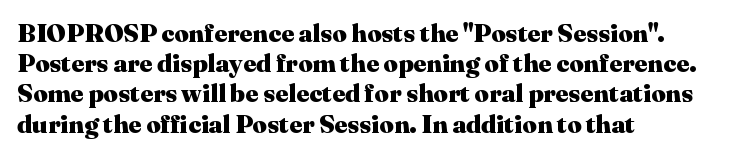
Q: Is the text bold? A: Yes.
Q: Is the text italic (slanted)? A: No, it is upright.
Q: Is the text underlined? A: No.
Q: How is the paragraph aligned? A: Left-aligned.
Q: Is the spacing between letters normal or unusually wide? A: Normal.
